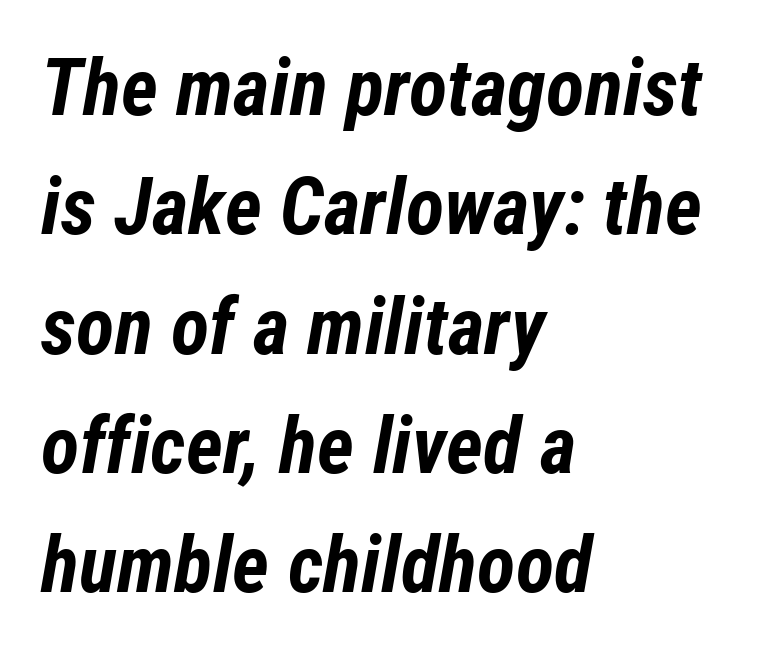
Q: Is the text bold? A: Yes.
Q: Is the text italic (slanted)? A: Yes, it leans right by about 12 degrees.
Q: Is the text underlined? A: No.
Q: How is the paragraph aligned? A: Left-aligned.
Q: Is the spacing between letters normal or unusually wide? A: Normal.
Q: Is the spacing between lines tight, normal or loose? A: Normal.
Q: Width (condensed, normal, or wide)? A: Condensed.
Q: Stroke contrast? A: Low.
Q: x-height? A: Medium.
Q: Monospaced? A: No.
